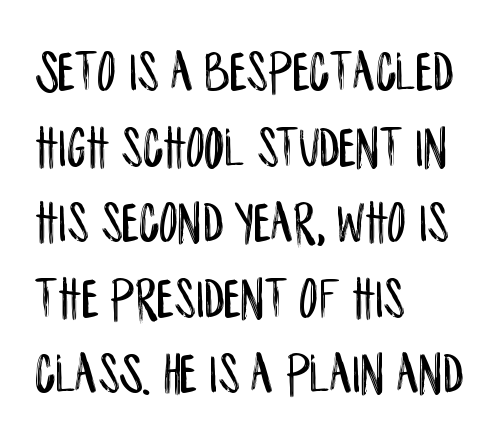
If you drew a line through each stem, it would be perfectly vertical. No feet cap the strokes, marking this as sans-serif type. Regular leading. Words float on clear page, feet unadorned. Think of a printed novel: that variable character pitch is what you see here.
